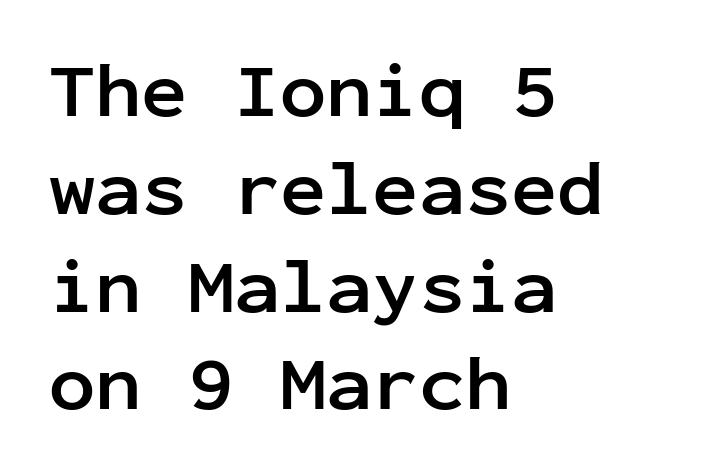
Q: Is the text bold? A: Yes.
Q: Is the text italic (slanted)? A: No, it is upright.
Q: Is the typeface a serif or a sans-serif typeface? A: Sans-serif.
Q: Is the text underlined? A: No.
Q: How is the paragraph aligned? A: Left-aligned.
Q: Is the spacing between letters normal or unusually wide? A: Normal.
Q: Is the spacing between lines tight, normal or loose? A: Normal.
Q: Width (condensed, normal, or wide)? A: Normal.
Q: Stroke contrast? A: Low.
Q: x-height? A: Medium.
Q: Monospaced? A: Yes.
